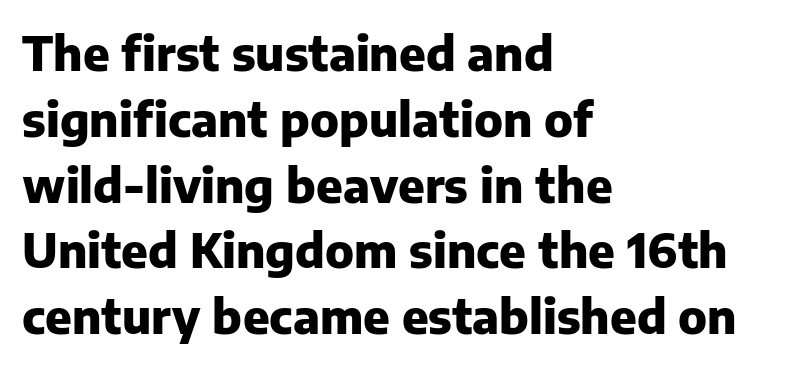
Weight check: bold — yes, fully. Just letters on the line, the space beneath them empty. The type is set solid horizontally, with unmodified tracking. Is there much room between lines? A standard amount, neither cramped nor airy.
